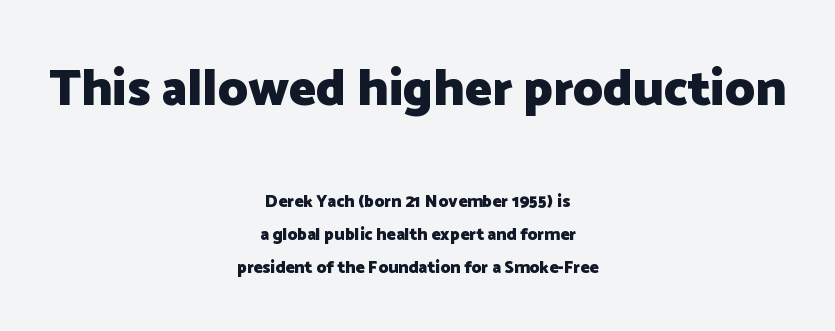
Q: Is the text bold? A: Yes.
Q: Is the text italic (slanted)? A: No, it is upright.
Q: Is the typeface a serif or a sans-serif typeface? A: Sans-serif.
Q: Is the text underlined? A: No.
Q: How is the paragraph aligned? A: Centered.
Q: Is the spacing between letters normal or unusually wide? A: Normal.
Q: Is the spacing between lines tight, normal or loose? A: Loose.
Q: Which block of text is set in a larger size, the first (top) or the second (bottom)? A: The first (top) one.
Q: Width (condensed, normal, or wide)? A: Normal.
Q: Stroke contrast? A: Low.
Q: x-height? A: Medium.
Q: Monospaced? A: No.
